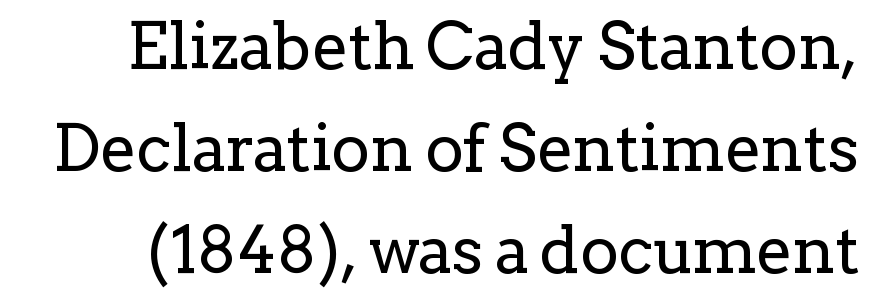
{"serif": "yes", "italic": "no", "bold": "no", "weight": "regular", "width": "normal", "stroke_contrast": "low", "x_height": "medium", "monospaced": "no", "underline": "no", "line_spacing": "normal", "line_spacing_ratio": 1.57, "letter_spacing": "normal", "letter_spacing_em": 0.0, "glyph_px": 65}
